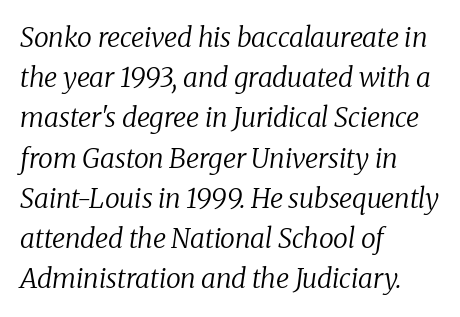
Q: Is the text bold? A: No.
Q: Is the text italic (slanted)? A: Yes, it leans right by about 8 degrees.
Q: Is the text underlined? A: No.
Q: How is the paragraph aligned? A: Left-aligned.
Q: Is the spacing between letters normal or unusually wide? A: Normal.
Q: Is the spacing between lines tight, normal or loose? A: Normal.
